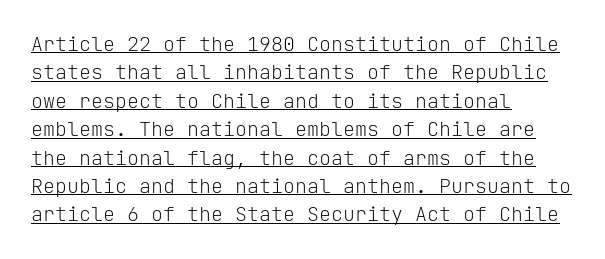
The image shows 20 px text type, upright; set left-aligned, normal line spacing (1.42x), normal letter spacing, underlined.
